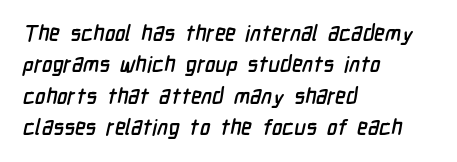
{"underline": "no", "align": "left", "line_spacing": "normal", "line_spacing_ratio": 1.43, "letter_spacing": "normal", "letter_spacing_em": 0.0, "glyph_px": 22}
